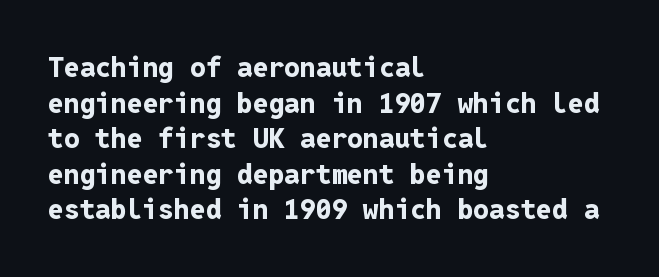
Has an underline been added? It has not. Serifs: no, the terminals of the letterforms are clean. Reading down the block, your eye returns to a fixed left position each line. Posture: upright roman. The passage shown stacks its lines at a standard gap.
